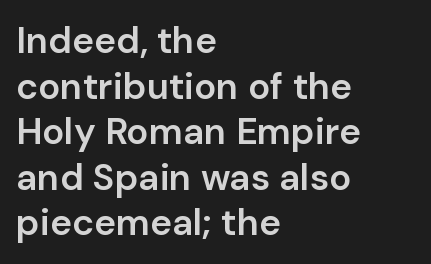
The image shows 37 px semibold sans-serif type, upright; set left-aligned, line spacing 1.23x, normal letter spacing, not underlined; low stroke contrast and a medium x-height.
